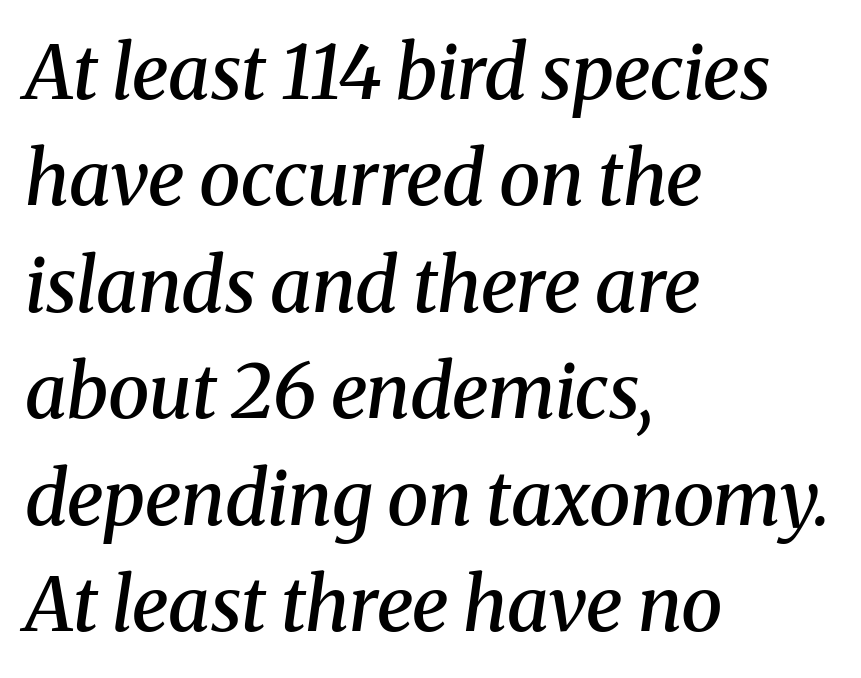
The image shows 75 px semibold serif type, italic (leaning right); set left-aligned, normal line spacing (1.42x), normal letter spacing, not underlined; medium stroke contrast and a medium x-height.
